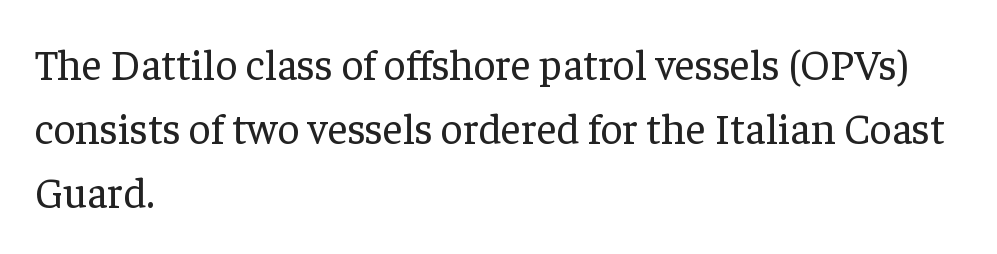
The image shows 43 px regular-weight serif type, upright; set left-aligned, normal line spacing (1.49x), normal letter spacing, not underlined; low stroke contrast and a medium x-height.
